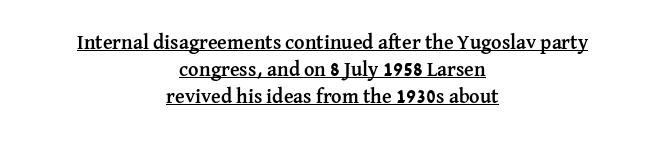
Q: Is the text bold? A: Yes.
Q: Is the text italic (slanted)? A: No, it is upright.
Q: Is the text underlined? A: Yes.
Q: How is the paragraph aligned? A: Centered.
Q: Is the spacing between letters normal or unusually wide? A: Normal.
Q: Is the spacing between lines tight, normal or loose? A: Normal.
